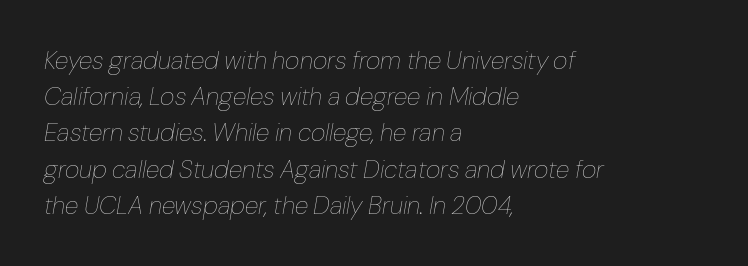
Q: Is the text bold? A: No.
Q: Is the text italic (slanted)? A: Yes, it leans right by about 10 degrees.
Q: Is the text underlined? A: No.
Q: How is the paragraph aligned? A: Left-aligned.
Q: Is the spacing between letters normal or unusually wide? A: Normal.
Q: Is the spacing between lines tight, normal or loose? A: Normal.
